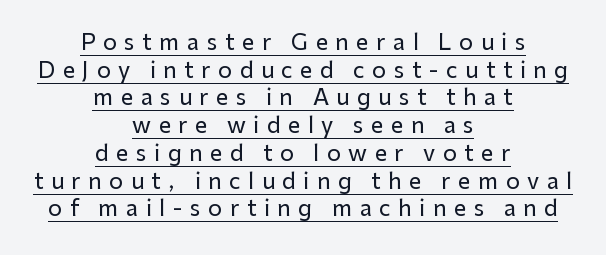
Students, note that the glyphs here are deliberately spaced far apart. Teacher's note: observe the equal gaps on both sides — that is centered alignment. Horizontal bands of white between lines are of average thickness. The glyphs are accompanied by a horizontal stroke just below them.
